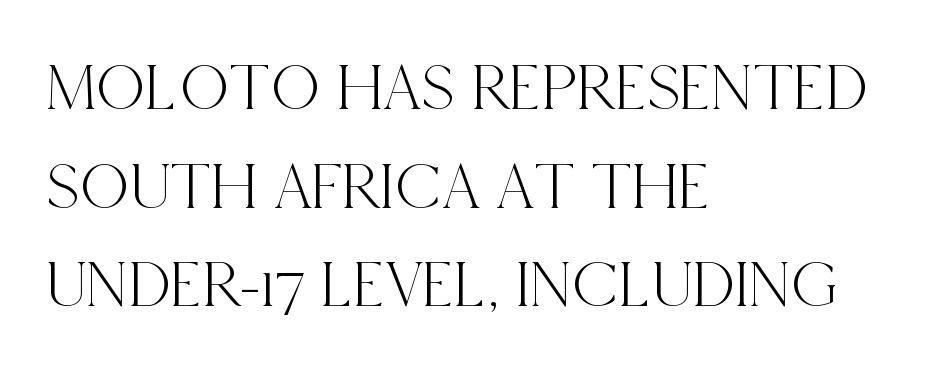
Q: Is the text italic (slanted)? A: No, it is upright.
Q: Is the typeface a serif or a sans-serif typeface? A: Serif.
Q: Is the text underlined? A: No.
Q: How is the paragraph aligned? A: Left-aligned.
Q: Is the spacing between letters normal or unusually wide? A: Normal.
Q: Is the spacing between lines tight, normal or loose? A: Normal.
Q: Width (condensed, normal, or wide)? A: Condensed.
Q: x-height? A: Large.
Q: Monospaced? A: No.
